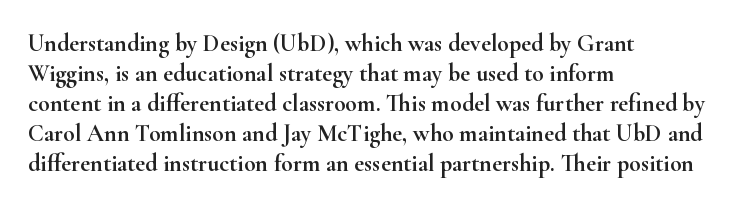
{"italic": "no", "underline": "no", "align": "left", "line_spacing": "normal", "line_spacing_ratio": 1.25, "letter_spacing": "normal", "letter_spacing_em": 0.0, "glyph_px": 24}
